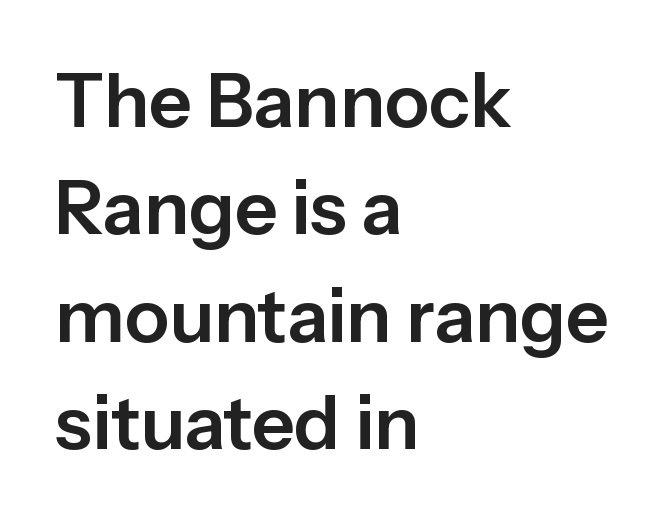
A clean baseline with only descenders dipping below it. Spacing verdict: proportional, widths tailored to each character. I'd call this a sans setting — the letters go barefoot. The axis of the letterforms is exactly vertical.
